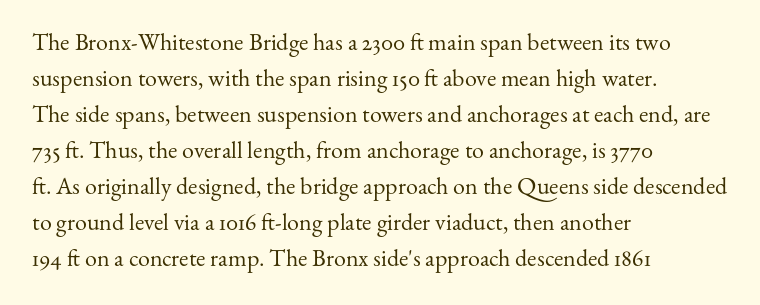
Q: Is the text bold? A: No.
Q: Is the text italic (slanted)? A: No, it is upright.
Q: Is the text underlined? A: No.
Q: How is the paragraph aligned? A: Left-aligned.
Q: Is the spacing between letters normal or unusually wide? A: Normal.
Q: Is the spacing between lines tight, normal or loose? A: Normal.
